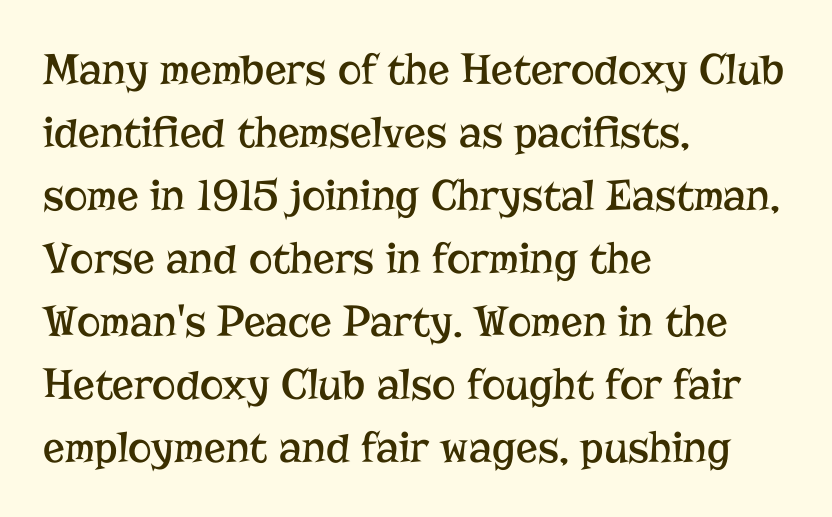
Q: Is the text bold? A: No.
Q: Is the text italic (slanted)? A: No, it is upright.
Q: Is the typeface a serif or a sans-serif typeface? A: Serif.
Q: Is the text underlined? A: No.
Q: How is the paragraph aligned? A: Left-aligned.
Q: Is the spacing between letters normal or unusually wide? A: Normal.
Q: Is the spacing between lines tight, normal or loose? A: Normal.
Q: Width (condensed, normal, or wide)? A: Normal.
Q: Stroke contrast? A: Low.
Q: x-height? A: Medium.
Q: Monospaced? A: No.
